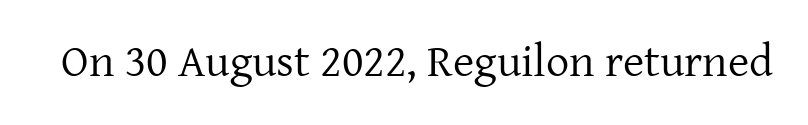
{"serif": "yes", "italic": "no", "bold": "no", "weight": "regular", "width": "normal", "stroke_contrast": "low", "x_height": "medium", "monospaced": "no", "underline": "no", "letter_spacing": "normal", "letter_spacing_em": 0.0, "glyph_px": 46}
